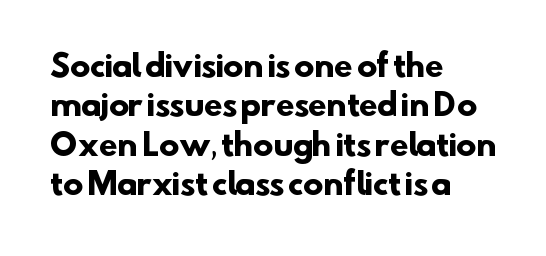
{"serif": "no", "bold": "yes", "weight": "heavy", "width": "normal", "stroke_contrast": "low", "x_height": "small", "monospaced": "no", "underline": "no", "align": "left", "line_spacing": "normal", "line_spacing_ratio": 1.31, "letter_spacing": "normal", "letter_spacing_em": 0.0, "glyph_px": 30}
